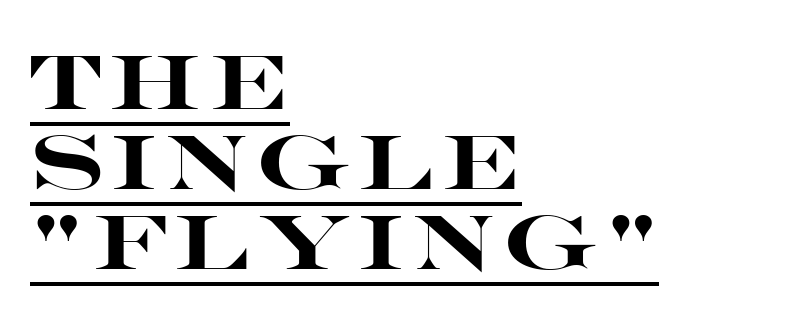
Q: Is the text bold? A: Yes.
Q: Is the text italic (slanted)? A: No, it is upright.
Q: Is the typeface a serif or a sans-serif typeface? A: Serif.
Q: Is the text underlined? A: Yes.
Q: How is the paragraph aligned? A: Left-aligned.
Q: Is the spacing between lines tight, normal or loose? A: Tight.
Q: Width (condensed, normal, or wide)? A: Wide.
Q: Stroke contrast? A: High.
Q: x-height? A: Large.
Q: Monospaced? A: No.
